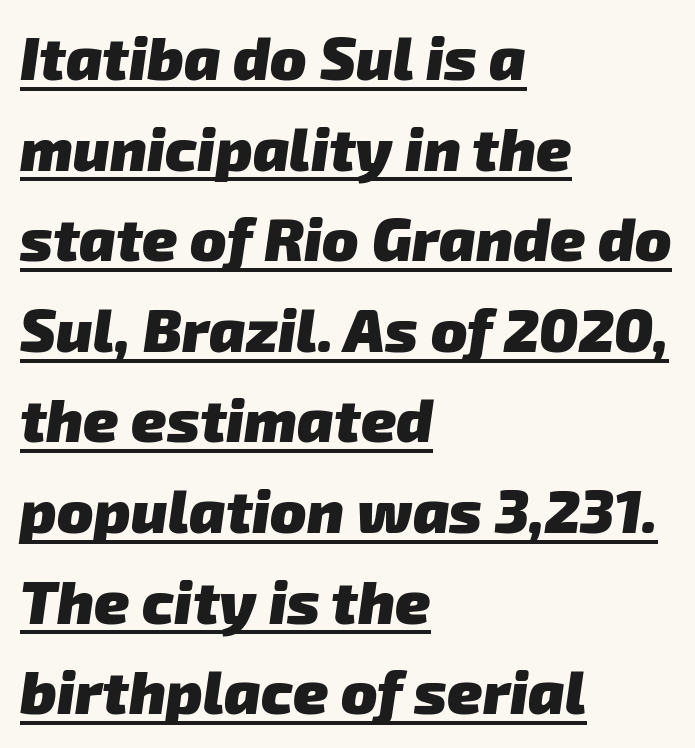
Q: Is the text bold? A: Yes.
Q: Is the typeface a serif or a sans-serif typeface? A: Sans-serif.
Q: Is the text underlined? A: Yes.
Q: How is the paragraph aligned? A: Left-aligned.
Q: Is the spacing between letters normal or unusually wide? A: Normal.
Q: Is the spacing between lines tight, normal or loose? A: Normal.
Q: Width (condensed, normal, or wide)? A: Normal.
Q: Stroke contrast? A: Low.
Q: x-height? A: Medium.
Q: Monospaced? A: No.
